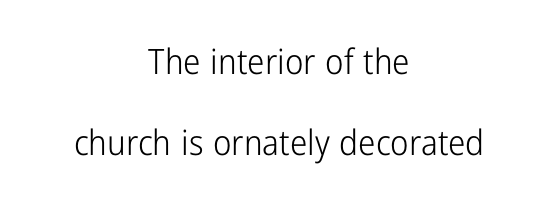
This rendering features lettering with no underline. Leading: increased. Looks like regular typesetting: each glyph gets only the width it needs. These lines keep a tight, regular rhythm from letter to letter. Are there feet on the stems? There aren't — it's a sans. The weight would be labelled regular, book, light, or lighter still.
